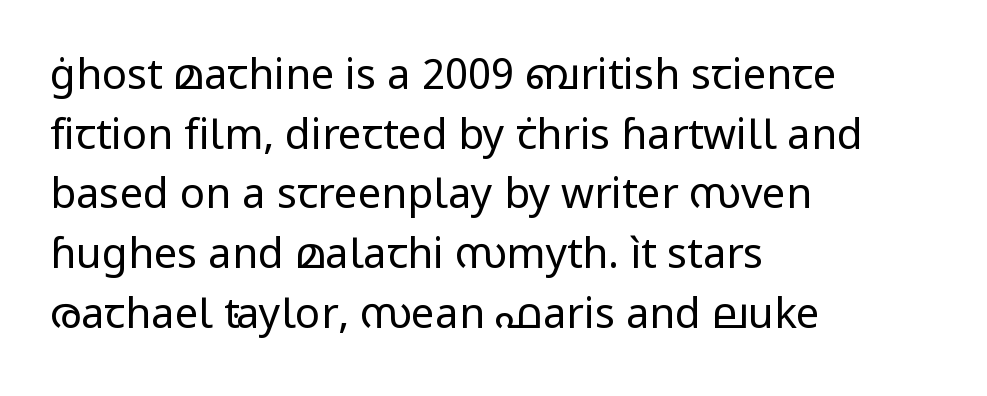
Q: Is the text bold? A: No.
Q: Is the text italic (slanted)? A: No, it is upright.
Q: Is the typeface a serif or a sans-serif typeface? A: Sans-serif.
Q: Is the text underlined? A: No.
Q: How is the paragraph aligned? A: Left-aligned.
Q: Is the spacing between letters normal or unusually wide? A: Normal.
Q: Is the spacing between lines tight, normal or loose? A: Normal.
Q: Width (condensed, normal, or wide)? A: Normal.
Q: Stroke contrast? A: Low.
Q: x-height? A: Medium.
Q: Monospaced? A: No.
